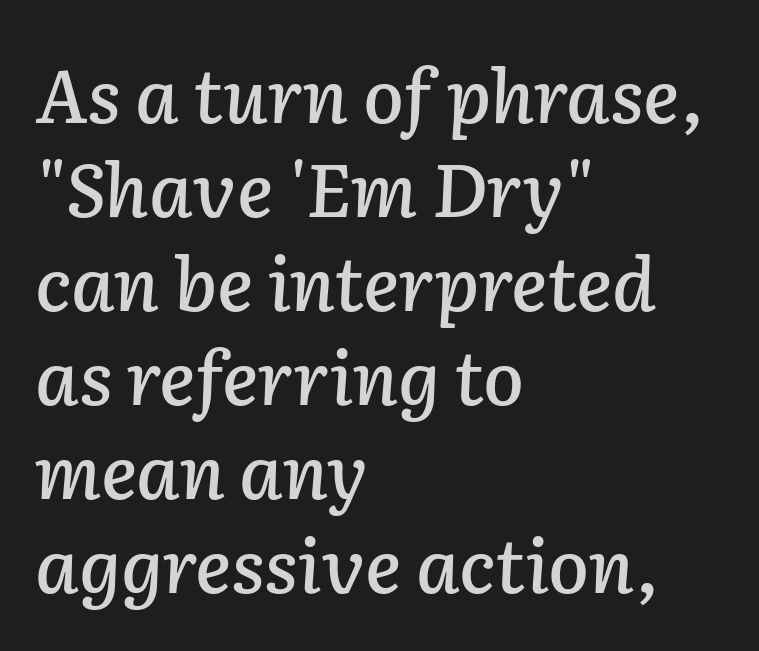
Q: Is the text italic (slanted)? A: Yes, it leans right by about 2 degrees.
Q: Is the text underlined? A: No.
Q: How is the paragraph aligned? A: Left-aligned.
Q: Is the spacing between letters normal or unusually wide? A: Normal.
Q: Is the spacing between lines tight, normal or loose? A: Normal.
Q: Width (condensed, normal, or wide)? A: Normal.
Q: Stroke contrast? A: Low.
Q: x-height? A: Medium.
Q: Monospaced? A: No.
